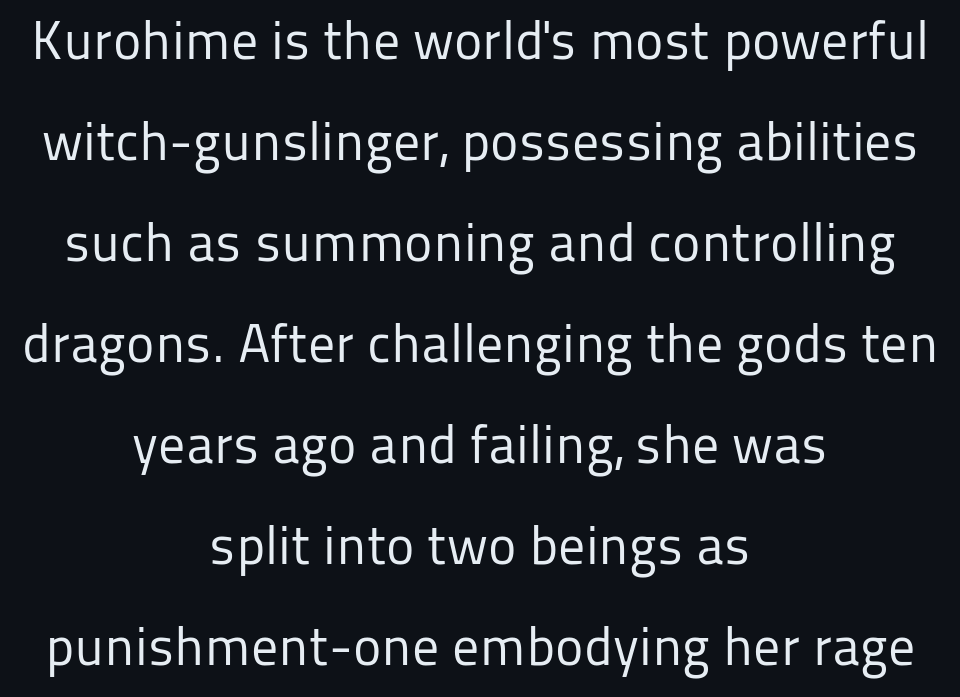
The words here are not underlined. Here the designer chose a conventional face with non-uniform glyph widths. The gaps between neighbouring characters are ordinary and unremarkable. This is the regular roman posture of the typeface. Every row of glyphs is offset so its center matches the block's center.
